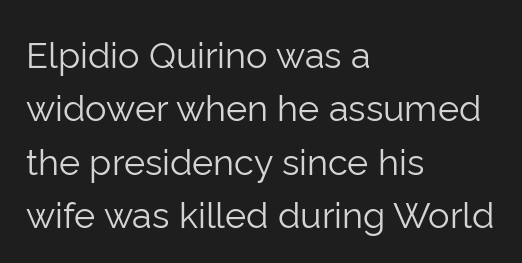
Q: Is the text bold? A: No.
Q: Is the text italic (slanted)? A: No, it is upright.
Q: Is the typeface a serif or a sans-serif typeface? A: Sans-serif.
Q: Is the text underlined? A: No.
Q: How is the paragraph aligned? A: Left-aligned.
Q: Is the spacing between letters normal or unusually wide? A: Normal.
Q: Is the spacing between lines tight, normal or loose? A: Normal.
Q: Width (condensed, normal, or wide)? A: Normal.
Q: Stroke contrast? A: Low.
Q: x-height? A: Medium.
Q: Monospaced? A: No.
